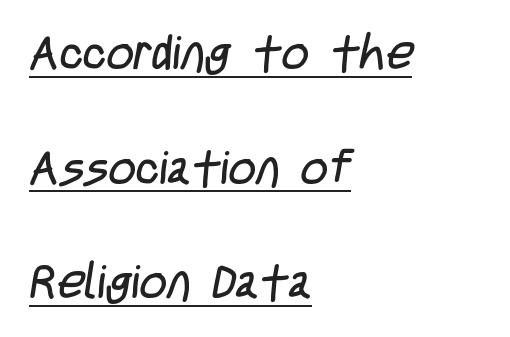
Q: Is the text bold? A: No.
Q: Is the typeface a serif or a sans-serif typeface? A: Sans-serif.
Q: Is the text underlined? A: Yes.
Q: How is the paragraph aligned? A: Left-aligned.
Q: Is the spacing between letters normal or unusually wide? A: Normal.
Q: Is the spacing between lines tight, normal or loose? A: Loose.
Q: Width (condensed, normal, or wide)? A: Condensed.
Q: Stroke contrast? A: Low.
Q: x-height? A: Large.
Q: Monospaced? A: No.
